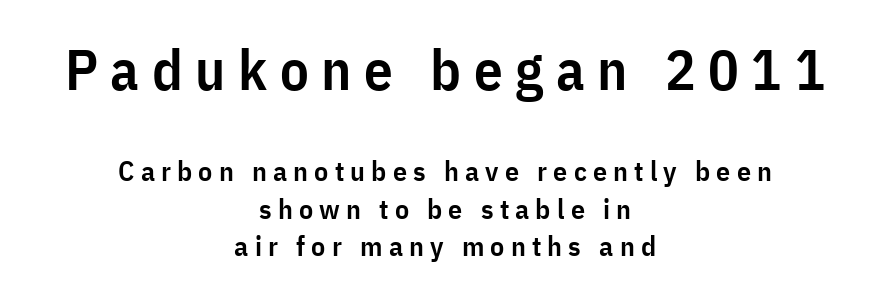
Q: Is the text bold? A: Semi-bold.
Q: Is the text italic (slanted)? A: No, it is upright.
Q: Is the typeface a serif or a sans-serif typeface? A: Sans-serif.
Q: Is the text underlined? A: No.
Q: How is the paragraph aligned? A: Centered.
Q: Is the spacing between letters normal or unusually wide? A: Unusually wide.
Q: Is the spacing between lines tight, normal or loose? A: Normal.
Q: Which block of text is set in a larger size, the first (top) or the second (bottom)? A: The first (top) one.
Q: Width (condensed, normal, or wide)? A: Condensed.
Q: Stroke contrast? A: Low.
Q: x-height? A: Medium.
Q: Monospaced? A: No.
